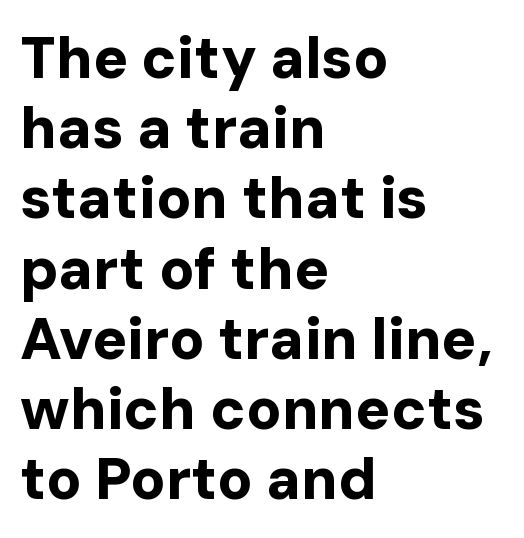
{"serif": "no", "italic": "no", "bold": "yes", "weight": "bold", "width": "normal", "stroke_contrast": "low", "x_height": "medium", "monospaced": "no", "underline": "no", "align": "left", "line_spacing_ratio": 1.21, "letter_spacing": "normal", "letter_spacing_em": 0.0, "glyph_px": 58}
